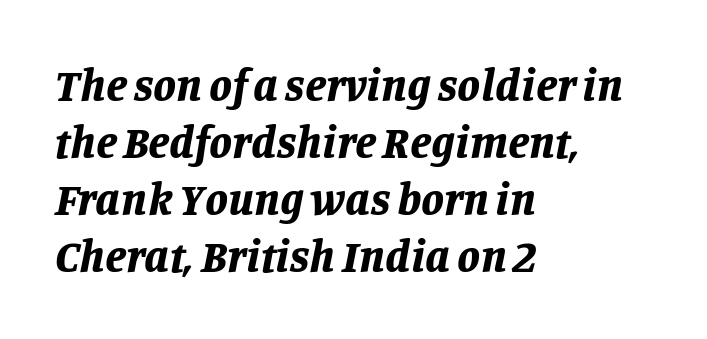
Q: Is the text bold? A: Yes.
Q: Is the text italic (slanted)? A: Yes, it leans right by about 11 degrees.
Q: Is the text underlined? A: No.
Q: How is the paragraph aligned? A: Left-aligned.
Q: Is the spacing between letters normal or unusually wide? A: Normal.
Q: Width (condensed, normal, or wide)? A: Normal.
Q: Stroke contrast? A: Low.
Q: x-height? A: Large.
Q: Monospaced? A: No.
